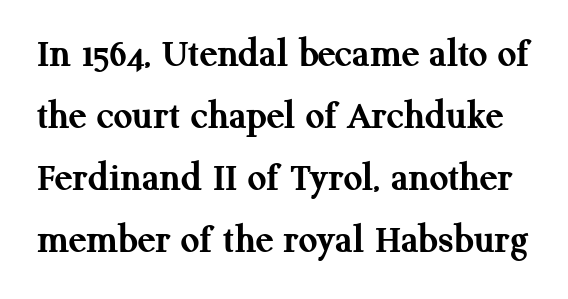
This sample has the flowing, uneven cadence of proportional lettering. In terms of leading, this rendering sits right in the middle. Beneath every word, the page is bare. The characters look thick and weighty, a clear bold. The face used here is rendered with its standard letterfit. Observe the serifs anchoring each vertical stroke in this sample.
